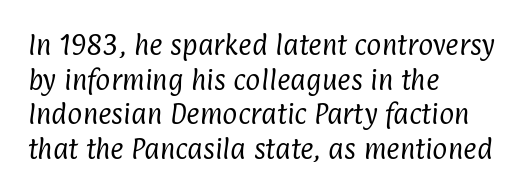
The image shows 23 px text type; set left-aligned, normal line spacing (1.51x), normal letter spacing, not underlined.
